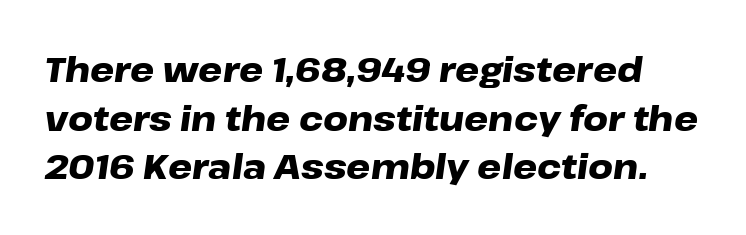
Reading down the column, the eye jumps a familiar distance to each next line. The string is rendered with underlining switched off. The tracking reads as untouched default to a designer's eye. This sample has the flowing, uneven cadence of proportional lettering. Does the weight exceed regular? Yes, all the way to bold. This sample uses an oblique cut, with every glyph tilted off the vertical.
